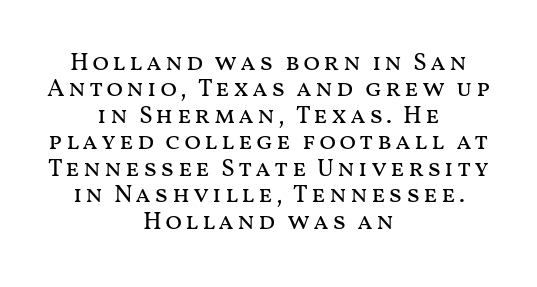
The image shows 25 px text type, upright; set centered, tight line spacing (1.06x), not underlined.
